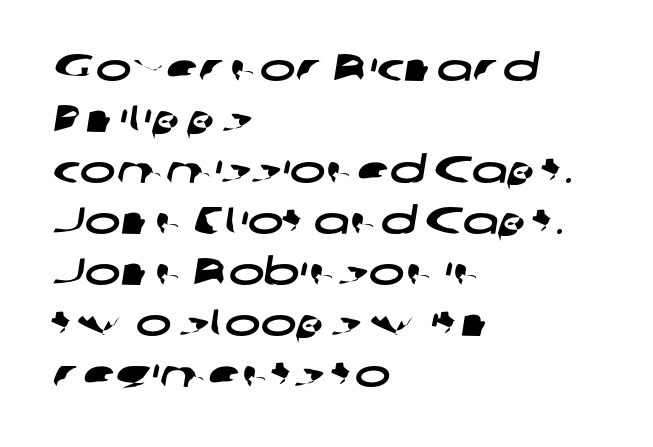
{"serif": "no", "width": "wide", "stroke_contrast": "low", "x_height": "medium", "monospaced": "no", "underline": "no", "align": "left", "line_spacing": "normal", "line_spacing_ratio": 1.34, "letter_spacing": "normal", "letter_spacing_em": 0.0, "glyph_px": 38}
